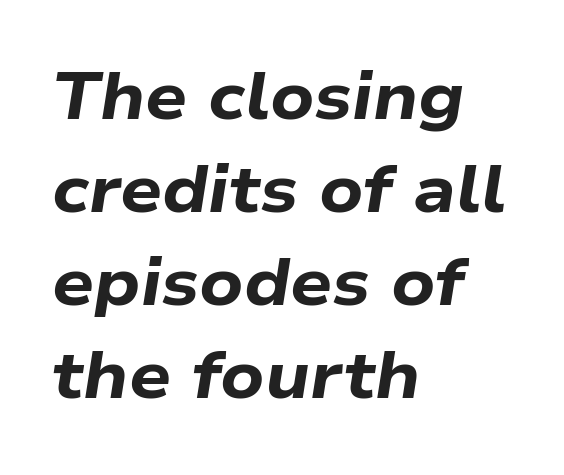
The image shows 66 px bold, wide type, italic (leaning right); set left-aligned, normal line spacing (1.41x), normal letter spacing, not underlined; low stroke contrast and a medium x-height.
